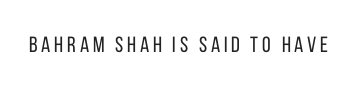
The image shows 22 px text type, upright; set not underlined.
